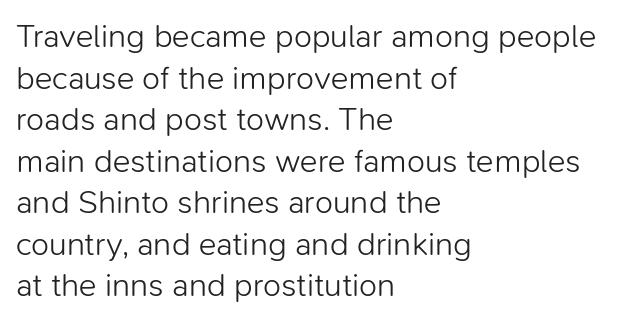
The image shows 33 px light sans-serif type, upright; set left-aligned, normal line spacing (1.26x), normal letter spacing, not underlined; low stroke contrast and a medium x-height.
